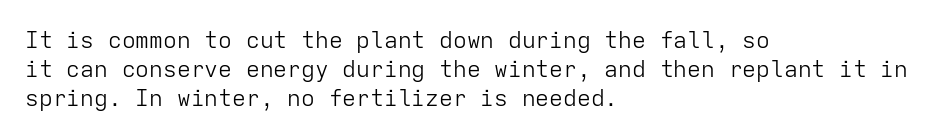
The image shows 23 px text type, upright; set left-aligned, normal line spacing (1.27x), normal letter spacing, not underlined.
